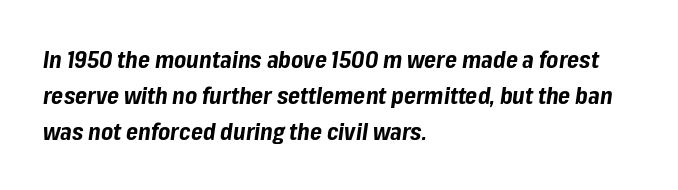
The image shows 23 px bold type, italic (leaning right); set left-aligned, normal line spacing (1.56x), normal letter spacing, not underlined.
